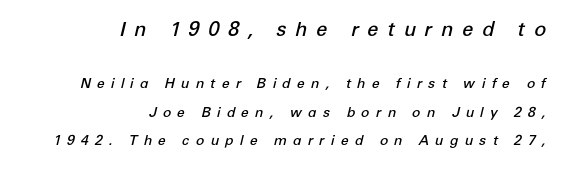
{"italic": "yes", "lean": "right", "slant_degrees": 12, "bold": "semi", "underline": "no", "align": "right", "line_spacing": "loose", "line_spacing_ratio": 2.02, "letter_spacing": "wide", "letter_spacing_em": 0.43, "larger_block": "first", "size_ratio": 1.43, "glyph_px": 20}
